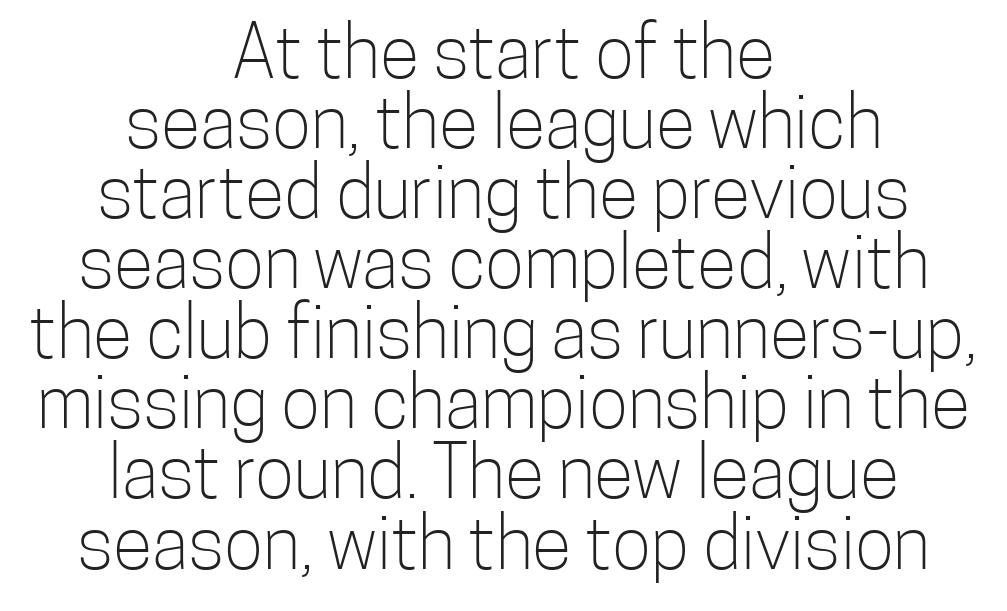
Q: Is the text bold? A: No.
Q: Is the text italic (slanted)? A: No, it is upright.
Q: Is the typeface a serif or a sans-serif typeface? A: Sans-serif.
Q: Is the text underlined? A: No.
Q: How is the paragraph aligned? A: Centered.
Q: Is the spacing between letters normal or unusually wide? A: Normal.
Q: Is the spacing between lines tight, normal or loose? A: Tight.
Q: Width (condensed, normal, or wide)? A: Condensed.
Q: Stroke contrast? A: Low.
Q: x-height? A: Medium.
Q: Monospaced? A: No.
